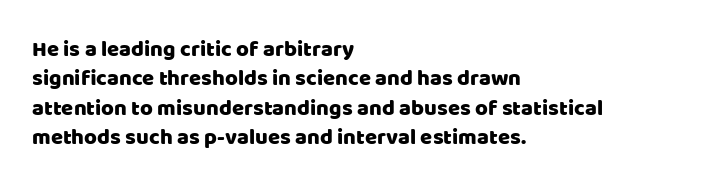
{"italic": "no", "underline": "no", "align": "left", "line_spacing": "normal", "line_spacing_ratio": 1.33, "letter_spacing": "normal", "letter_spacing_em": 0.0, "glyph_px": 22}
